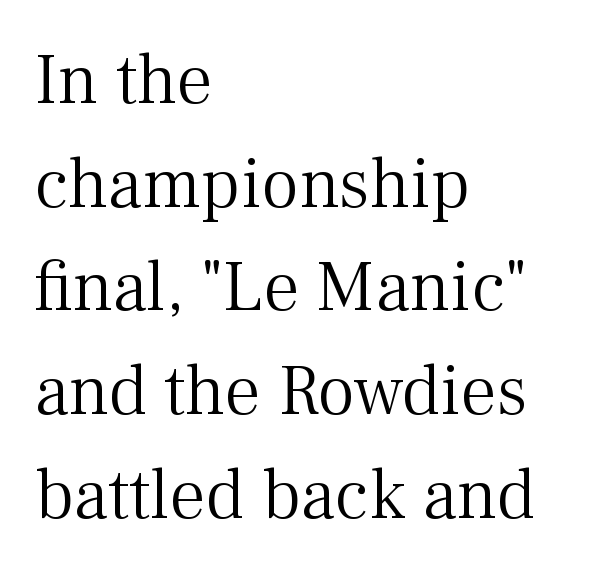
Q: Is the text bold? A: No.
Q: Is the text italic (slanted)? A: No, it is upright.
Q: Is the typeface a serif or a sans-serif typeface? A: Serif.
Q: Is the text underlined? A: No.
Q: How is the paragraph aligned? A: Left-aligned.
Q: Is the spacing between letters normal or unusually wide? A: Normal.
Q: Is the spacing between lines tight, normal or loose? A: Normal.
Q: Width (condensed, normal, or wide)? A: Normal.
Q: Stroke contrast? A: Medium.
Q: x-height? A: Medium.
Q: Monospaced? A: No.
